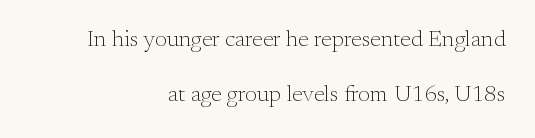
{"italic": "no", "bold": "no", "underline": "no", "align": "right", "line_spacing": "loose", "line_spacing_ratio": 2.4, "letter_spacing": "normal", "letter_spacing_em": 0.0, "glyph_px": 23}
